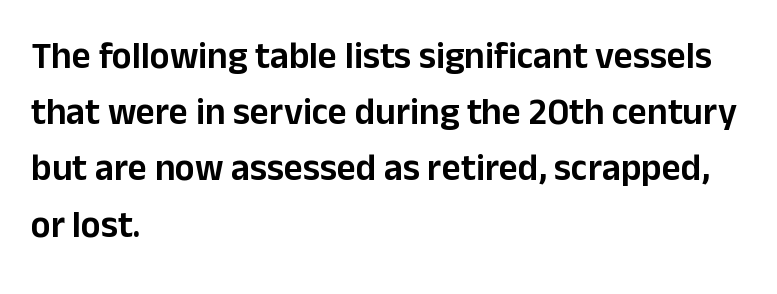
{"serif": "no", "italic": "no", "width": "normal", "stroke_contrast": "low", "x_height": "medium", "monospaced": "no", "underline": "no", "align": "left", "line_spacing": "normal", "line_spacing_ratio": 1.52, "letter_spacing": "normal", "letter_spacing_em": 0.0, "glyph_px": 37}
